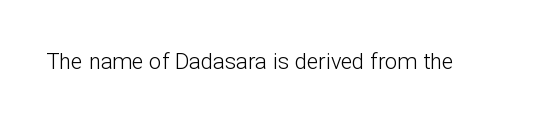
The image shows 22 px text type, upright; set normal letter spacing, not underlined.
